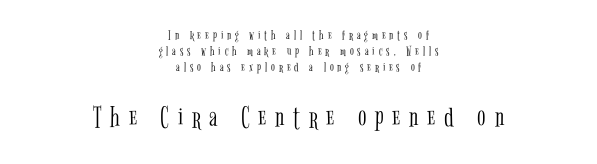
Quick note: underline off. The letters in the lower block stand taller than those in the block above. Nothing heavy about these letters — not bold at all. Each letter keeps its own natural width here, so spacing adapts to shape.
